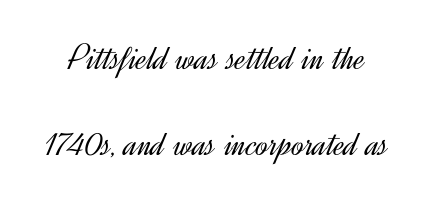
Glance below the letters and you will spot only blank space. In terms of letterspacing, this is plain default setting. The block of text is sparse from top to bottom, with ample space between rows. The rendering uses natural spacing where letterforms have individual widths.
